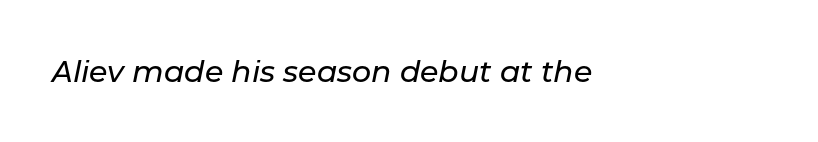
{"italic": "yes", "lean": "right", "slant_degrees": 11, "width": "normal", "stroke_contrast": "low", "x_height": "medium", "monospaced": "no", "underline": "no", "letter_spacing": "normal", "letter_spacing_em": 0.0, "glyph_px": 30}
